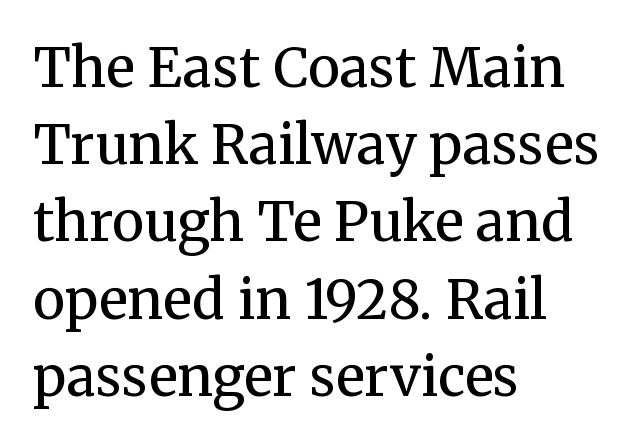
Alignment: flush left. No chunkiness to these letters — they're not bold. The lettering stays uniformly vertical, giving the passage a roman look. You could not count columns in this text — the font is proportionally spaced. Any mark beneath the type? The region is blank. A typesetter would call this leading conventional body-copy spacing.
